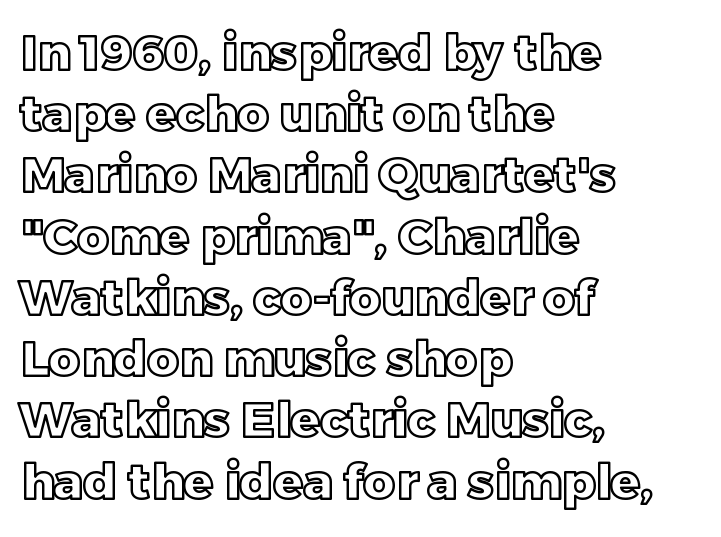
No italicization has been applied; the sample stays upright. Evenly set lines give the paragraph a standard silhouette. Beneath every word, the page is bare. Visually the block forms a straight wall on the left and a jagged coastline on the right.
